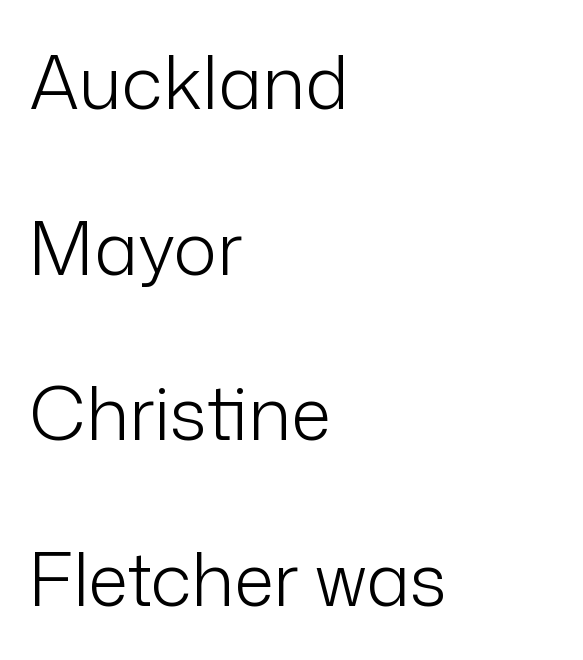
The image shows 73 px light sans-serif type, upright; set left-aligned, loose line spacing (2.27x), normal letter spacing, not underlined; low stroke contrast and a medium x-height.
